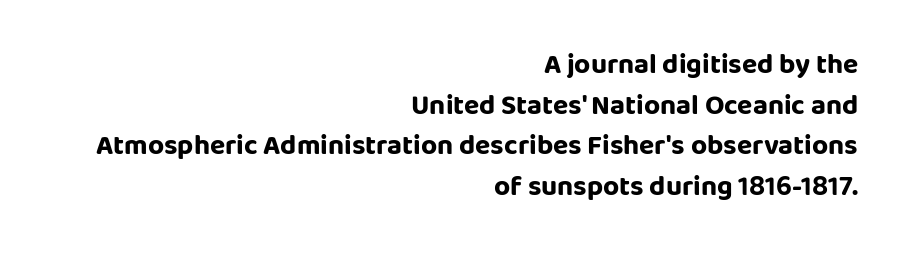
{"serif": "no", "italic": "no", "bold": "yes", "weight": "bold", "width": "normal", "stroke_contrast": "low", "x_height": "large", "monospaced": "no", "underline": "no", "align": "right", "line_spacing": "normal", "line_spacing_ratio": 1.45, "letter_spacing": "normal", "letter_spacing_em": 0.0, "glyph_px": 28}
